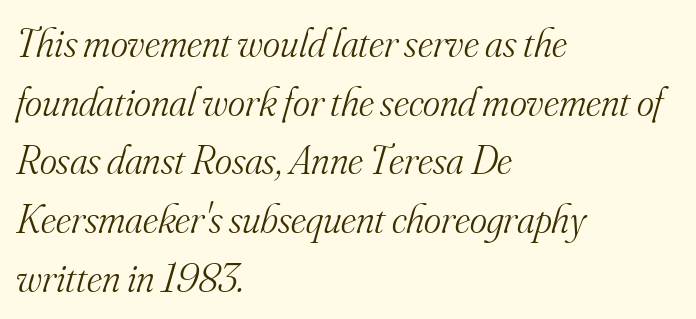
{"serif": "yes", "italic": "yes", "lean": "right", "slant_degrees": 16, "bold": "no", "weight": "light", "width": "normal", "stroke_contrast": "medium", "x_height": "small", "monospaced": "no", "underline": "no", "align": "left", "line_spacing": "normal", "line_spacing_ratio": 1.43, "letter_spacing": "normal", "letter_spacing_em": 0.0, "glyph_px": 41}
